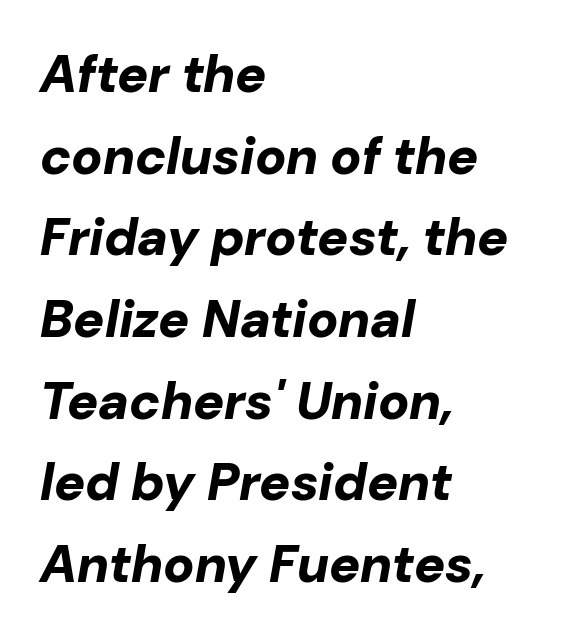
The image shows 52 px bold type, italic (leaning right); set left-aligned, normal line spacing (1.57x), normal letter spacing, not underlined; low stroke contrast and a medium x-height.
